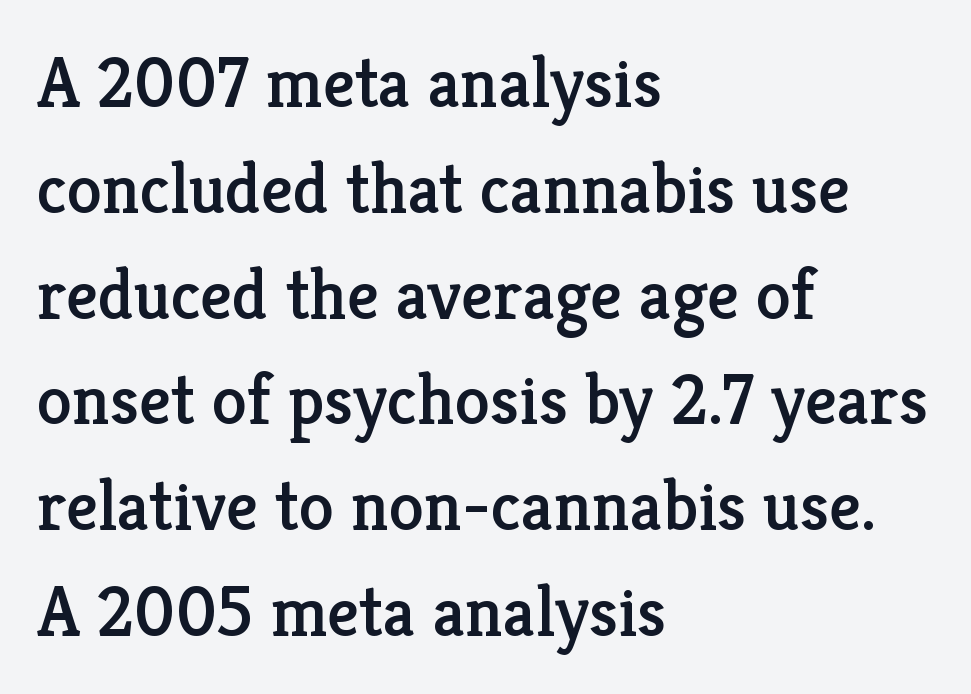
Q: Is the text italic (slanted)? A: No, it is upright.
Q: Is the typeface a serif or a sans-serif typeface? A: Serif.
Q: Is the text underlined? A: No.
Q: How is the paragraph aligned? A: Left-aligned.
Q: Is the spacing between letters normal or unusually wide? A: Normal.
Q: Is the spacing between lines tight, normal or loose? A: Normal.
Q: Width (condensed, normal, or wide)? A: Normal.
Q: Stroke contrast? A: Low.
Q: x-height? A: Medium.
Q: Monospaced? A: No.
